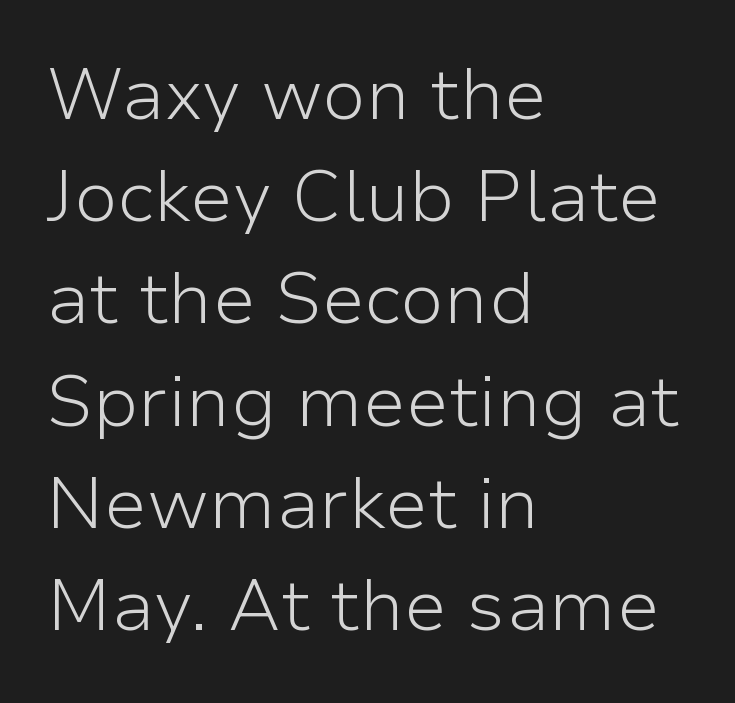
{"serif": "no", "italic": "no", "bold": "no", "weight": "light", "width": "normal", "stroke_contrast": "low", "x_height": "medium", "monospaced": "no", "underline": "no", "align": "left", "line_spacing": "normal", "line_spacing_ratio": 1.42, "letter_spacing": "normal", "letter_spacing_em": 0.0, "glyph_px": 72}
